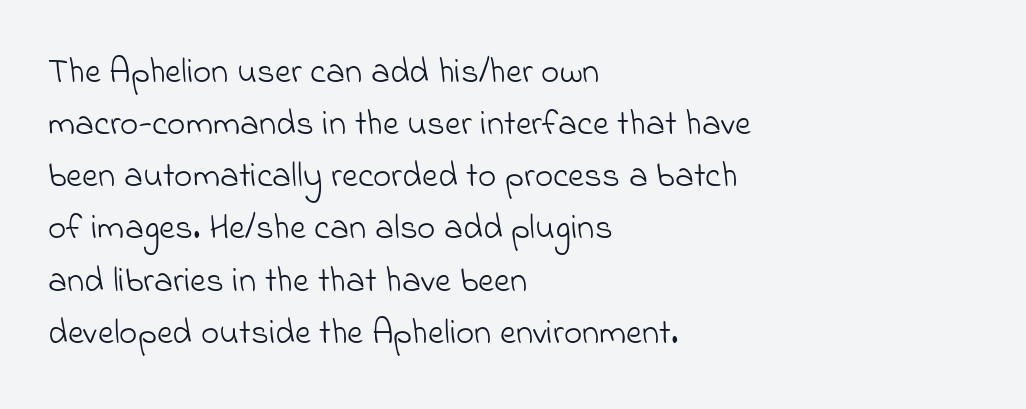
{"serif": "no", "bold": "no", "weight": "light", "width": "normal", "stroke_contrast": "low", "x_height": "small", "monospaced": "no", "underline": "no", "align": "left", "line_spacing": "normal", "line_spacing_ratio": 1.49, "letter_spacing": "normal", "letter_spacing_em": 0.0, "glyph_px": 35}
